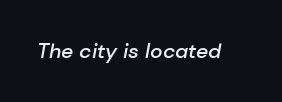
{"italic": "yes", "lean": "right", "slant_degrees": 10, "bold": "semi", "underline": "no", "letter_spacing": "normal", "letter_spacing_em": 0.0, "glyph_px": 21}
